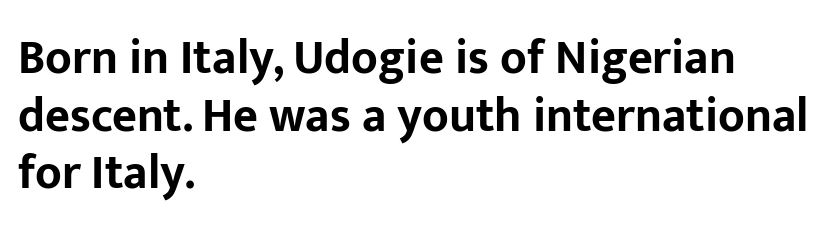
{"serif": "no", "italic": "no", "bold": "yes", "weight": "bold", "width": "normal", "stroke_contrast": "low", "x_height": "medium", "monospaced": "no", "underline": "no", "align": "left", "line_spacing_ratio": 1.2, "letter_spacing": "normal", "letter_spacing_em": 0.0, "glyph_px": 48}
